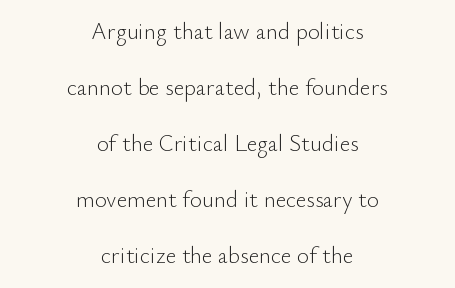
Q: Is the text bold? A: No.
Q: Is the text italic (slanted)? A: No, it is upright.
Q: Is the text underlined? A: No.
Q: How is the paragraph aligned? A: Centered.
Q: Is the spacing between letters normal or unusually wide? A: Normal.
Q: Is the spacing between lines tight, normal or loose? A: Loose.
